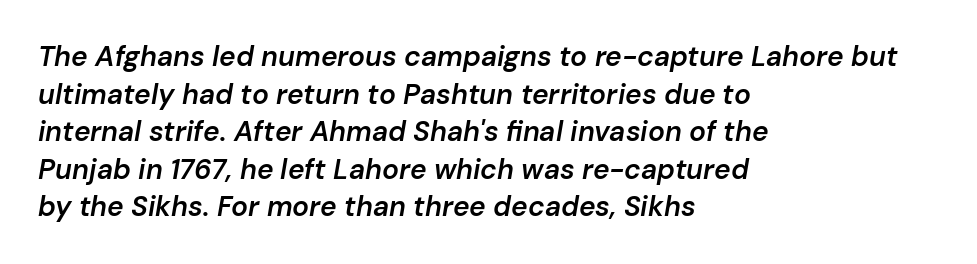
{"italic": "yes", "lean": "right", "slant_degrees": 10, "bold": "semi", "weight": "semibold", "width": "normal", "stroke_contrast": "low", "x_height": "medium", "monospaced": "no", "underline": "no", "align": "left", "line_spacing": "normal", "line_spacing_ratio": 1.34, "letter_spacing": "normal", "letter_spacing_em": 0.0, "glyph_px": 28}
